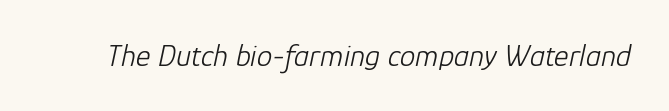
Q: Is the text bold? A: No.
Q: Is the text italic (slanted)? A: Yes, it leans right by about 12 degrees.
Q: Is the text underlined? A: No.
Q: Is the spacing between letters normal or unusually wide? A: Normal.
Q: Width (condensed, normal, or wide)? A: Normal.
Q: Stroke contrast? A: Low.
Q: x-height? A: Medium.
Q: Monospaced? A: No.
